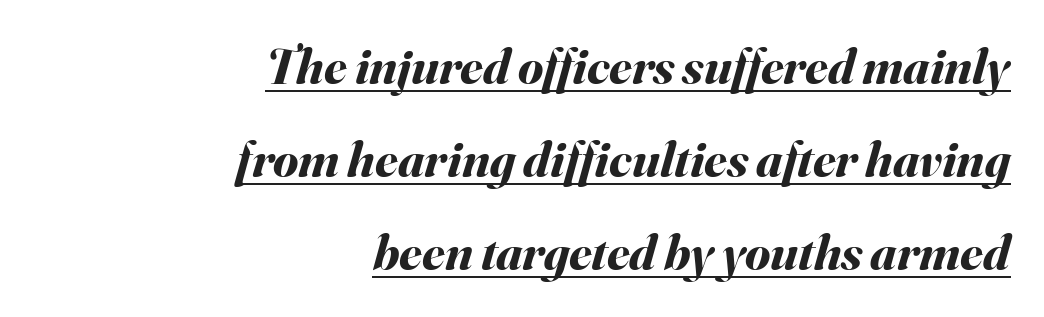
{"italic": "yes", "lean": "right", "slant_degrees": 16, "bold": "yes", "weight": "bold", "width": "normal", "stroke_contrast": "medium", "x_height": "small", "monospaced": "no", "underline": "yes", "align": "right", "line_spacing_ratio": 1.82, "letter_spacing": "normal", "letter_spacing_em": 0.0, "glyph_px": 51}
